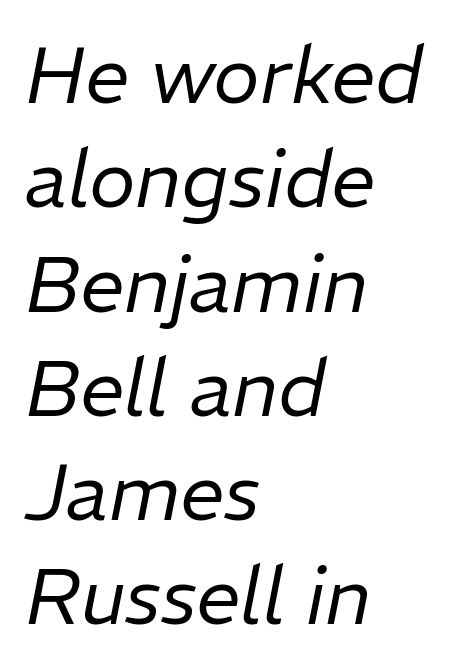
Q: Is the text bold? A: No.
Q: Is the text italic (slanted)? A: Yes, it leans right by about 11 degrees.
Q: Is the text underlined? A: No.
Q: How is the paragraph aligned? A: Left-aligned.
Q: Is the spacing between letters normal or unusually wide? A: Normal.
Q: Is the spacing between lines tight, normal or loose? A: Normal.
Q: Width (condensed, normal, or wide)? A: Normal.
Q: Stroke contrast? A: Low.
Q: x-height? A: Medium.
Q: Monospaced? A: No.
